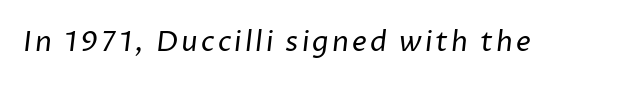
The image shows 28 px regular-weight sans-serif type; set not underlined; low stroke contrast and a medium x-height.
